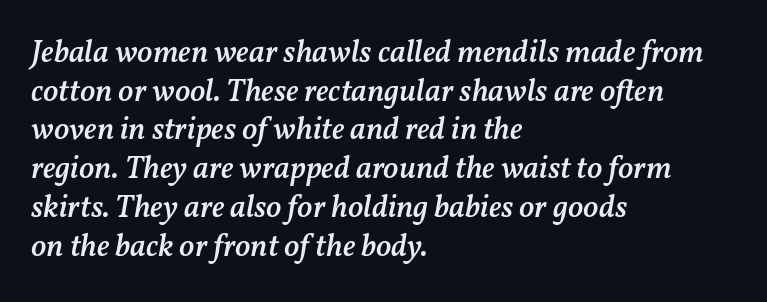
Q: Is the text bold? A: Semi-bold.
Q: Is the text italic (slanted)? A: Yes, it leans right by about 11 degrees.
Q: Is the text underlined? A: No.
Q: How is the paragraph aligned? A: Left-aligned.
Q: Is the spacing between letters normal or unusually wide? A: Normal.
Q: Width (condensed, normal, or wide)? A: Normal.
Q: Stroke contrast? A: Medium.
Q: x-height? A: Medium.
Q: Monospaced? A: No.
